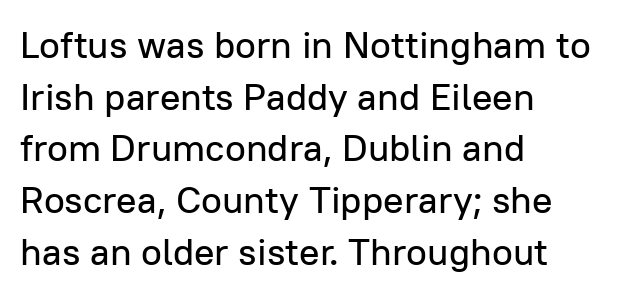
{"serif": "no", "italic": "no", "width": "normal", "stroke_contrast": "low", "x_height": "medium", "monospaced": "no", "underline": "no", "align": "left", "line_spacing": "normal", "line_spacing_ratio": 1.36, "letter_spacing": "normal", "letter_spacing_em": 0.0, "glyph_px": 38}
